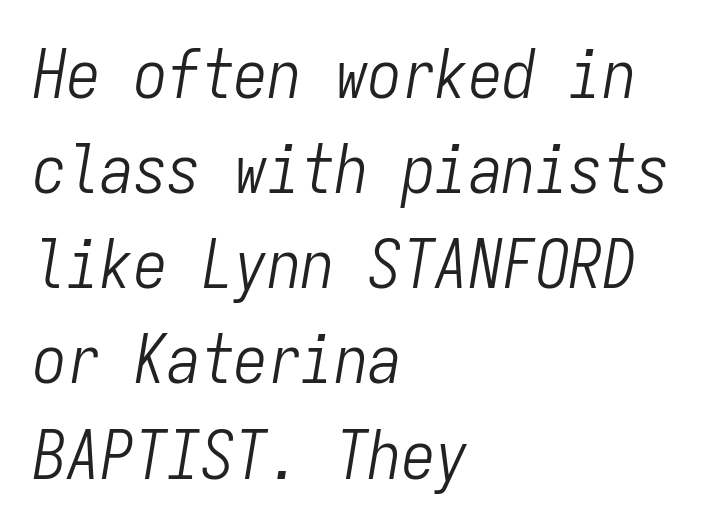
{"italic": "yes", "lean": "right", "slant_degrees": 9, "bold": "no", "weight": "light", "width": "condensed", "stroke_contrast": "low", "x_height": "medium", "monospaced": "yes", "underline": "no", "align": "left", "line_spacing": "normal", "line_spacing_ratio": 1.42, "letter_spacing": "normal", "letter_spacing_em": 0.0, "glyph_px": 67}
